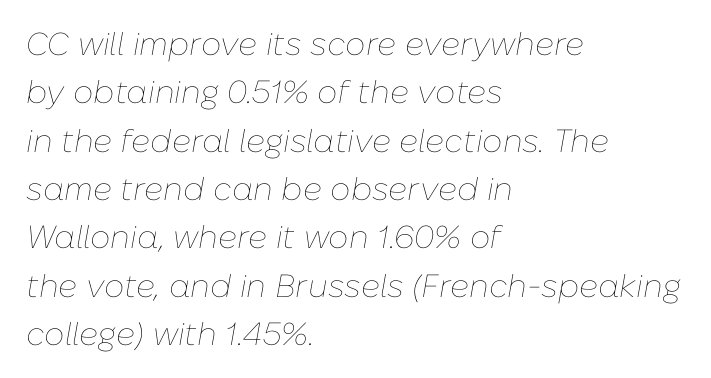
The image shows 32 px thin type, italic (leaning right); set left-aligned, normal line spacing (1.51x), normal letter spacing, not underlined; low stroke contrast and a medium x-height.
